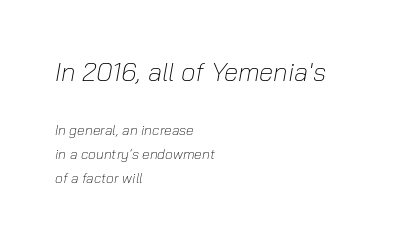
{"italic": "yes", "lean": "right", "slant_degrees": 10, "bold": "no", "underline": "no", "align": "left", "line_spacing_ratio": 1.73, "letter_spacing": "normal", "letter_spacing_em": 0.0, "larger_block": "first", "size_ratio": 1.86, "glyph_px": 26}
